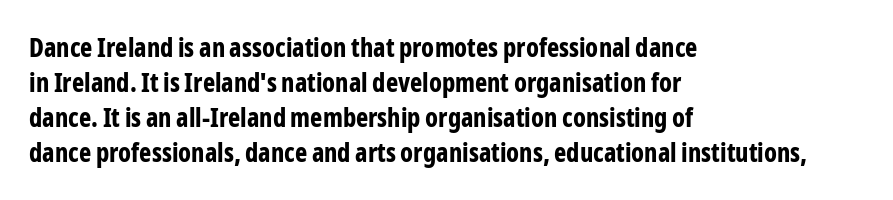
Q: Is the text bold? A: Yes.
Q: Is the text italic (slanted)? A: No, it is upright.
Q: Is the text underlined? A: No.
Q: How is the paragraph aligned? A: Left-aligned.
Q: Is the spacing between letters normal or unusually wide? A: Normal.
Q: Is the spacing between lines tight, normal or loose? A: Normal.
